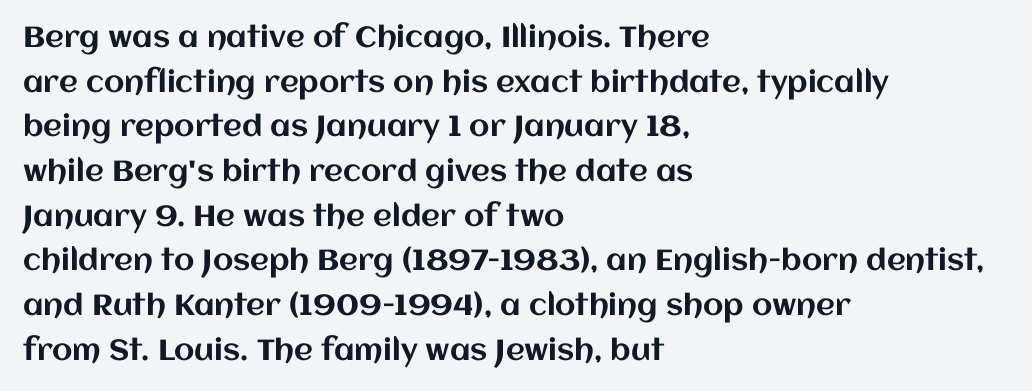
Q: Is the text italic (slanted)? A: No, it is upright.
Q: Is the text underlined? A: No.
Q: How is the paragraph aligned? A: Left-aligned.
Q: Is the spacing between letters normal or unusually wide? A: Normal.
Q: Is the spacing between lines tight, normal or loose? A: Normal.
Q: Width (condensed, normal, or wide)? A: Normal.
Q: Stroke contrast? A: Medium.
Q: x-height? A: Large.
Q: Monospaced? A: No.
